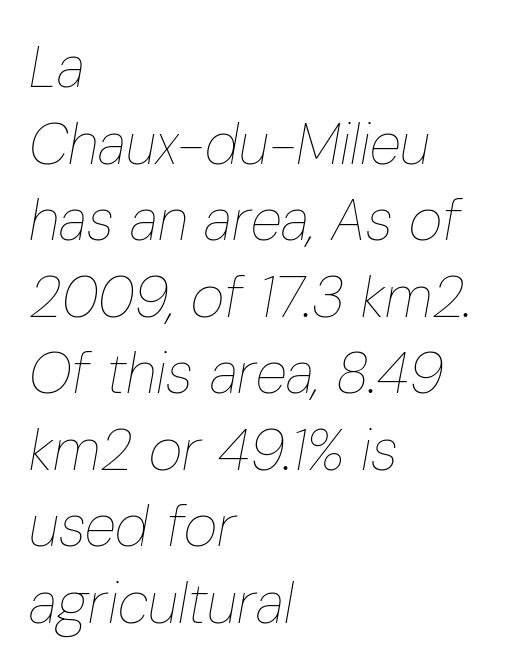
Q: Is the text bold? A: No.
Q: Is the text italic (slanted)? A: Yes, it leans right by about 10 degrees.
Q: Is the text underlined? A: No.
Q: How is the paragraph aligned? A: Left-aligned.
Q: Is the spacing between letters normal or unusually wide? A: Normal.
Q: Is the spacing between lines tight, normal or loose? A: Normal.
Q: Width (condensed, normal, or wide)? A: Condensed.
Q: Stroke contrast? A: Low.
Q: x-height? A: Medium.
Q: Monospaced? A: No.
